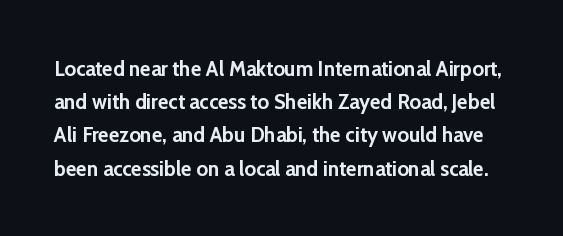
{"italic": "no", "bold": "yes", "underline": "no", "line_spacing": "normal", "line_spacing_ratio": 1.51, "letter_spacing": "normal", "letter_spacing_em": 0.0, "glyph_px": 22}
